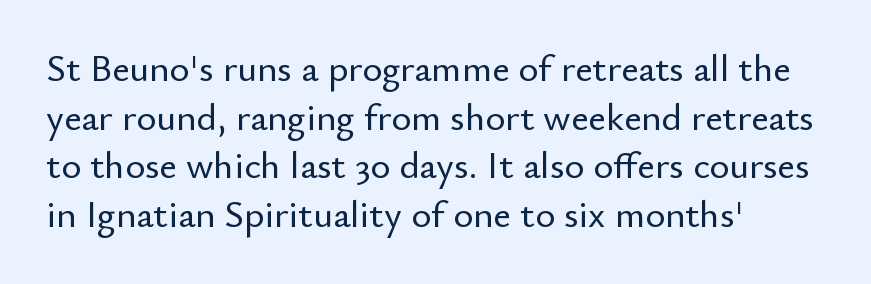
The image shows 38 px sans-serif type, upright; set left-aligned, normal line spacing (1.28x), normal letter spacing, not underlined; low stroke contrast and a small x-height.
